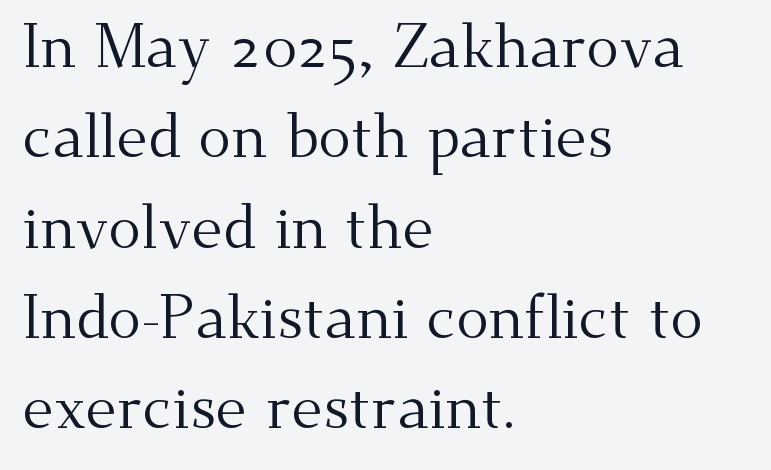
The axis of the letterforms is exactly vertical. The glyphs are unaccompanied by any horizontal stroke below them. What stands out about the letter spacing? Nothing — it is the standard amount. The text block is weighted toward the left margin, trailing off unevenly rightward. Rows of type keep a routine distance in the vertical direction. Are there feet on the stems? There are — it's a serif.
